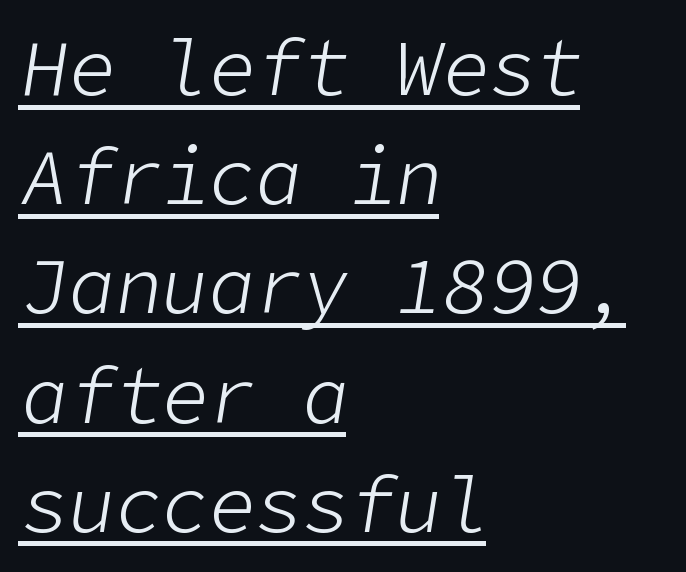
{"italic": "yes", "lean": "right", "slant_degrees": 9, "bold": "no", "weight": "light", "width": "normal", "stroke_contrast": "low", "x_height": "medium", "underline": "yes", "align": "left", "line_spacing": "normal", "line_spacing_ratio": 1.4, "letter_spacing": "normal", "letter_spacing_em": 0.0, "glyph_px": 78}
